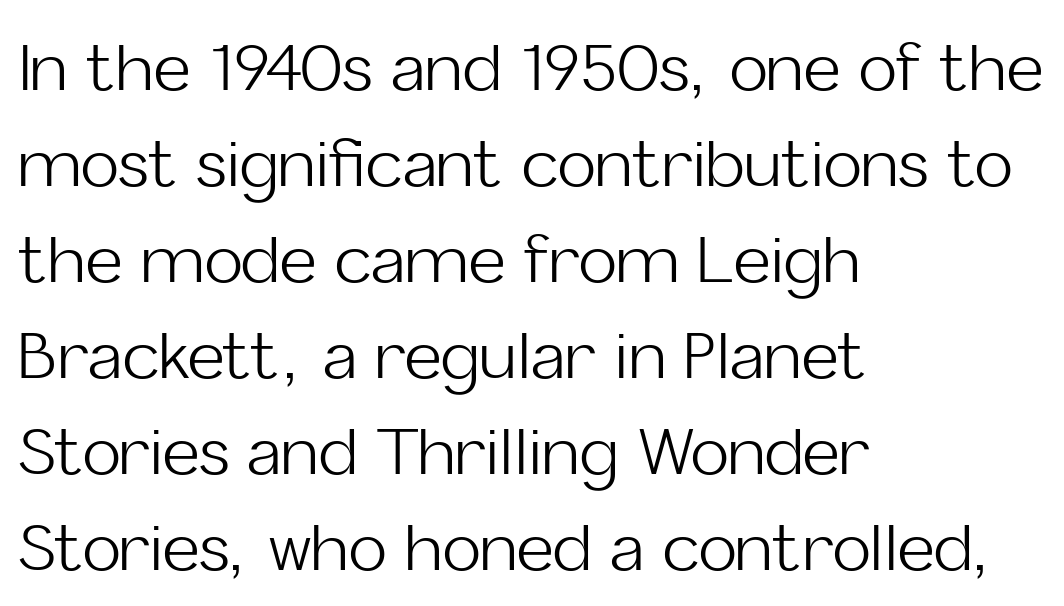
The passage shown is typed in a proportional face where columns would drift. The ragged edge is on the right, which tells us the setting is flush left. Glyph-to-glyph distance matches everyday printed text. Font category for this specimen: sans-serif. Notice how descenders clear the ascenders below comfortably — that's standard leading. Compared with a typical body face, this is equally light or lighter still.
